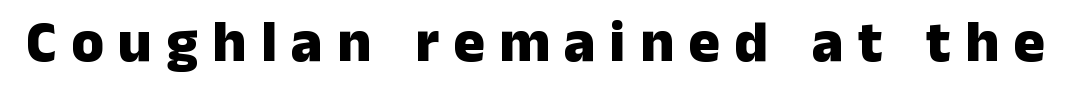
Type without underlining. You could only call the tracking loose — the letters float apart. The sample has been set heavy, in full bold. Every stem runs plumb, perpendicular to the baseline. Here the designer chose a conventional face with non-uniform glyph widths.
